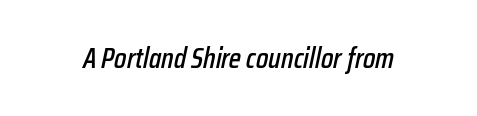
Q: Is the text italic (slanted)? A: Yes, it leans right by about 12 degrees.
Q: Is the text underlined? A: No.
Q: Is the spacing between letters normal or unusually wide? A: Normal.
Q: Width (condensed, normal, or wide)? A: Condensed.
Q: Stroke contrast? A: Low.
Q: x-height? A: Medium.
Q: Monospaced? A: No.
